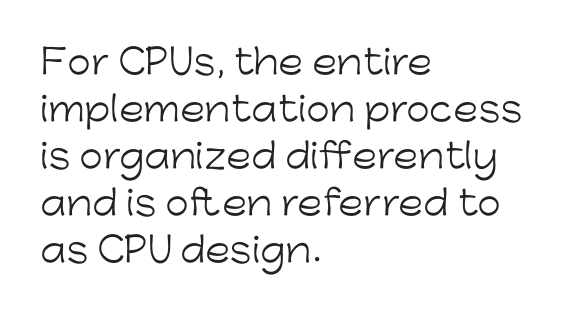
{"serif": "no", "italic": "no", "bold": "no", "weight": "light", "width": "normal", "stroke_contrast": "low", "x_height": "medium", "monospaced": "no", "underline": "no", "align": "left", "line_spacing": "normal", "line_spacing_ratio": 1.38, "letter_spacing": "normal", "letter_spacing_em": 0.0, "glyph_px": 34}
